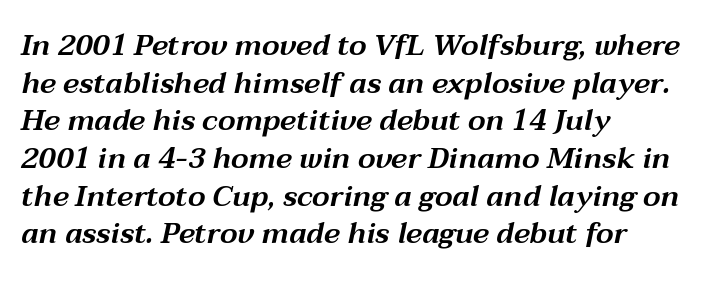
The glyphs are unaccompanied by any horizontal stroke below them. Leftover space on each line is placed entirely after the last word. This sample uses an oblique cut, with every glyph tilted off the vertical. There is no visible air inserted between adjacent glyphs. Line spacing here is normal.
